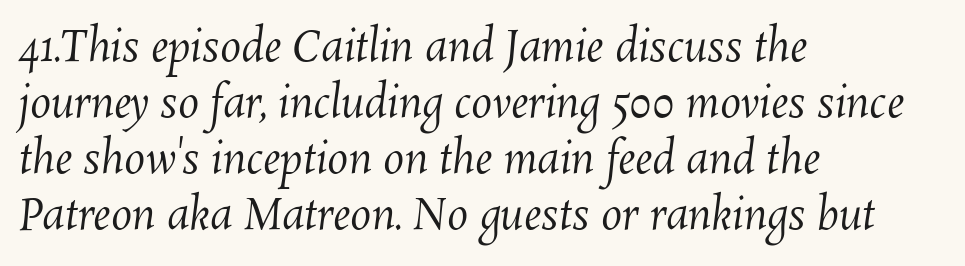
Honestly, there is no underline to notice here at all. Inter-character spacing is left at the font's built-in metrics. Is the type heavy? It reads as light-to-regular instead. The space between consecutive lines is moderate.
